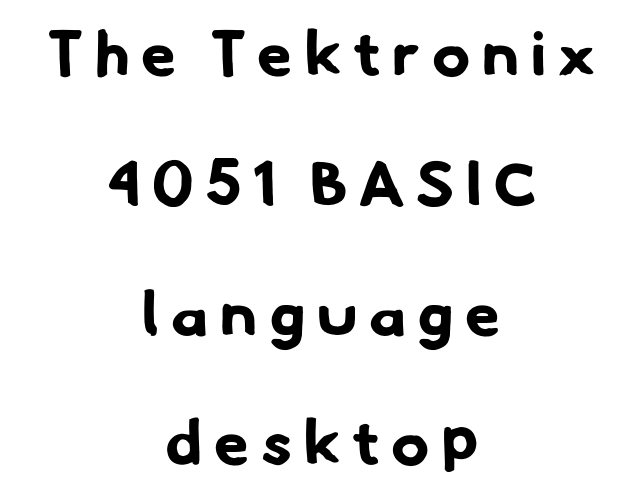
Q: Is the text bold? A: Yes.
Q: Is the typeface a serif or a sans-serif typeface? A: Sans-serif.
Q: Is the text underlined? A: No.
Q: How is the paragraph aligned? A: Centered.
Q: Is the spacing between lines tight, normal or loose? A: Loose.
Q: Width (condensed, normal, or wide)? A: Normal.
Q: Stroke contrast? A: Low.
Q: x-height? A: Small.
Q: Monospaced? A: No.
